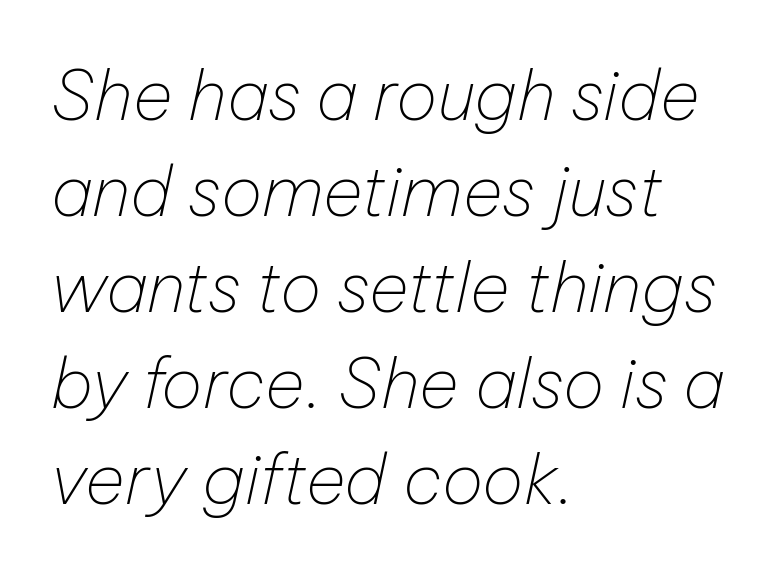
The image shows 69 px thin type, italic (leaning right); set left-aligned, normal line spacing (1.39x), normal letter spacing, not underlined; low stroke contrast and a medium x-height.
